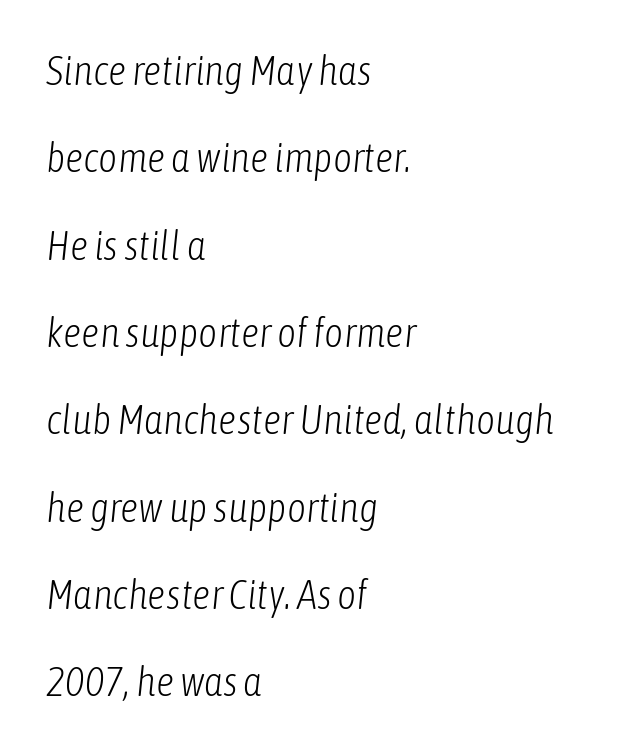
{"italic": "yes", "lean": "right", "slant_degrees": 6, "bold": "no", "weight": "light", "width": "condensed", "stroke_contrast": "low", "x_height": "medium", "monospaced": "no", "underline": "no", "align": "left", "line_spacing": "loose", "line_spacing_ratio": 2.13, "letter_spacing": "normal", "letter_spacing_em": 0.0, "glyph_px": 41}
